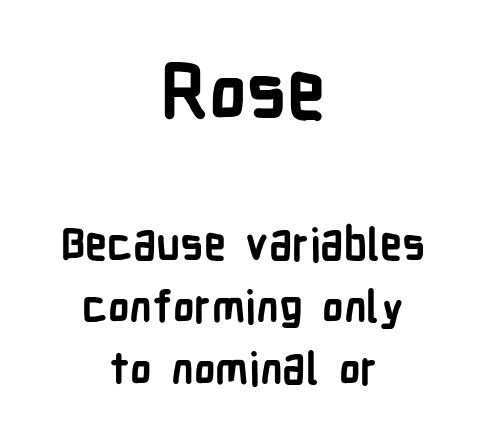
The image shows 77 px semibold, condensed sans-serif type, upright; set centered, normal line spacing (1.4x), normal letter spacing, not underlined; the first (top) block is 1.75x larger; low stroke contrast and a medium x-height.
